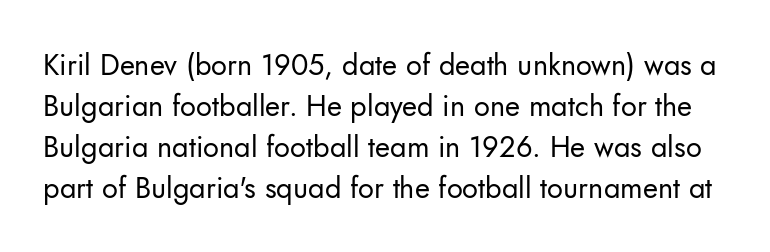
One glance says typical: line gaps are just what's usual. The strokes carry an ordinary text weight at most. Think of a printed novel: that variable character pitch is what you see here. Posture: vertical. The passage shown is typeset with a sans-serif family. Bare-footed words on every line.
